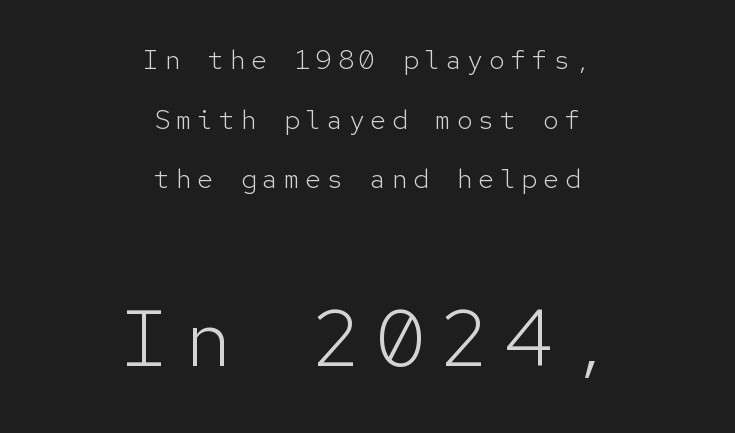
Q: Is the text bold? A: No.
Q: Is the text italic (slanted)? A: No, it is upright.
Q: Is the typeface a serif or a sans-serif typeface? A: Sans-serif.
Q: Is the text underlined? A: No.
Q: How is the paragraph aligned? A: Centered.
Q: Is the spacing between letters normal or unusually wide? A: Unusually wide.
Q: Is the spacing between lines tight, normal or loose? A: Loose.
Q: Which block of text is set in a larger size, the first (top) or the second (bottom)? A: The second (bottom) one.
Q: Width (condensed, normal, or wide)? A: Normal.
Q: Stroke contrast? A: Low.
Q: x-height? A: Medium.
Q: Monospaced? A: Yes.
